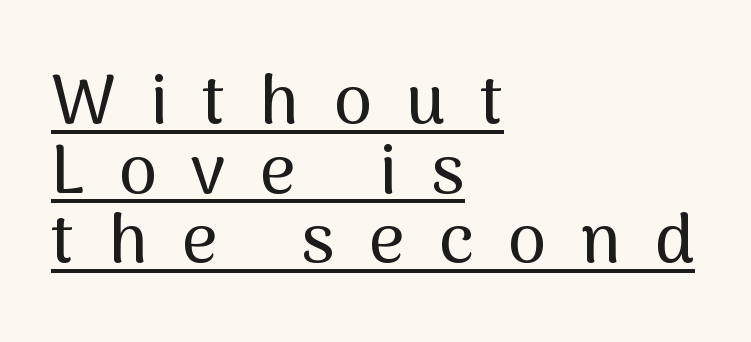
The image shows 69 px sans-serif type, upright; set left-aligned, tight line spacing (1.01x), unusually wide letter spacing (+0.5 em), underlined; medium stroke contrast and a medium x-height.
